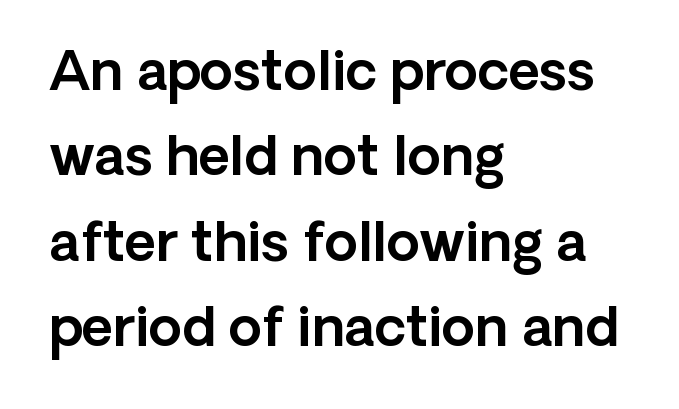
No extra tracking has been applied to these lines. This sample uses an upright cut, with every glyph sitting square on the baseline. Spacing verdict: proportional, widths tailored to each character. Line spacing here is normal. Compared with a centered layout, this one pins lines to the left instead. Typographically, this falls in the sans-serif category.
